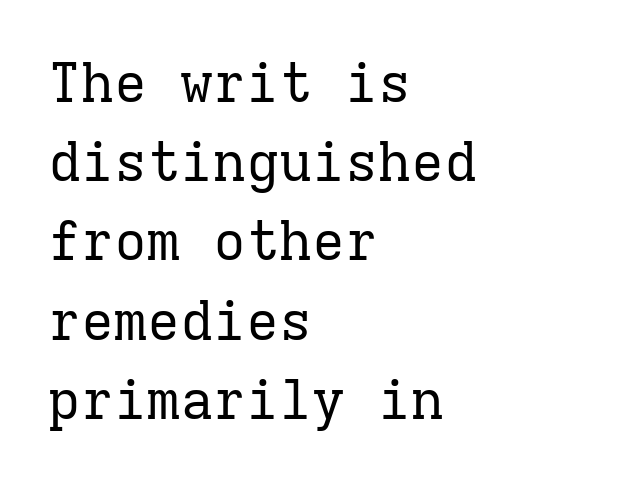
{"serif": "yes", "italic": "no", "bold": "no", "weight": "regular", "width": "normal", "stroke_contrast": "low", "x_height": "medium", "monospaced": "yes", "underline": "no", "align": "left", "line_spacing": "normal", "line_spacing_ratio": 1.44, "letter_spacing": "normal", "letter_spacing_em": 0.0, "glyph_px": 55}
